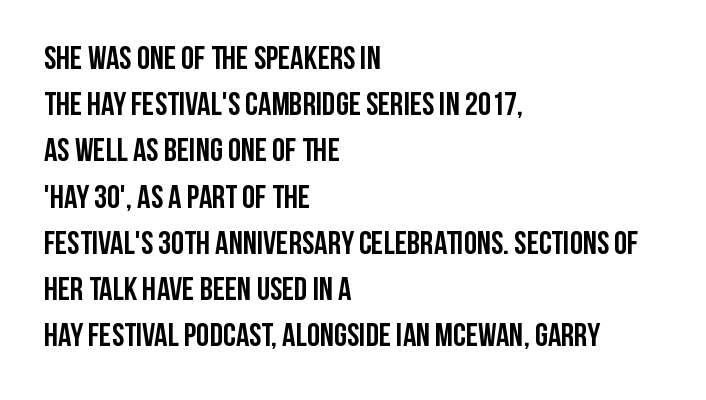
Q: Is the text bold? A: Yes.
Q: Is the text italic (slanted)? A: No, it is upright.
Q: Is the typeface a serif or a sans-serif typeface? A: Sans-serif.
Q: Is the text underlined? A: No.
Q: How is the paragraph aligned? A: Left-aligned.
Q: Is the spacing between letters normal or unusually wide? A: Normal.
Q: Is the spacing between lines tight, normal or loose? A: Normal.
Q: Width (condensed, normal, or wide)? A: Condensed.
Q: Stroke contrast? A: Low.
Q: x-height? A: Large.
Q: Monospaced? A: No.
